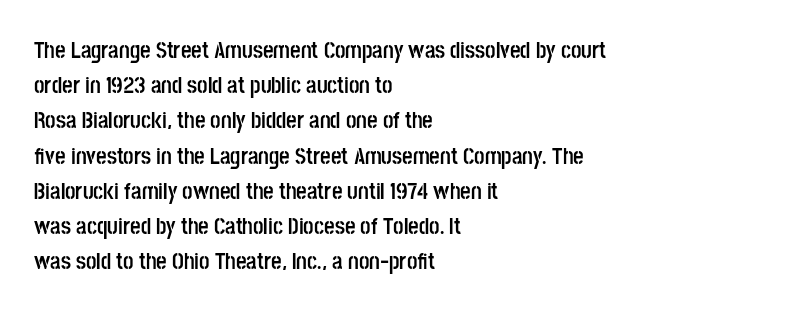
The image shows 23 px bold type, upright; set left-aligned, normal line spacing (1.53x), normal letter spacing, not underlined.
